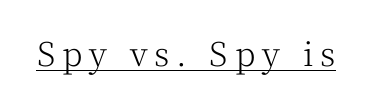
The image shows 33 px light serif type, upright; set unusually wide letter spacing (+0.21 em), underlined; medium stroke contrast and a medium x-height.
